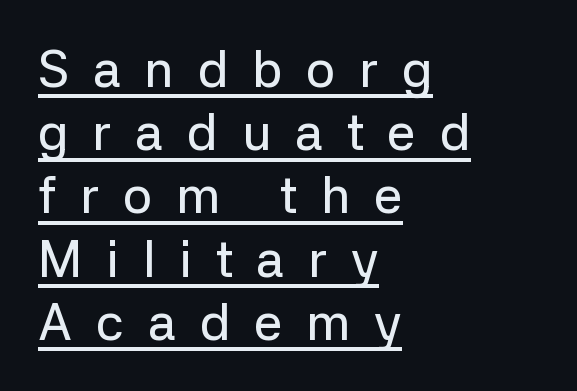
Look at the bottom of the vertical strokes: they stop flat, with no serifs. You can see a thin bar hugging the bottom of the glyphs. Casual observation: everything's shoved over to the left. What stands out about the letter spacing? Its width — letters are far apart. The lettering stays uniformly vertical, giving the passage a roman look. You could not count columns in this text — the font is proportionally spaced.
